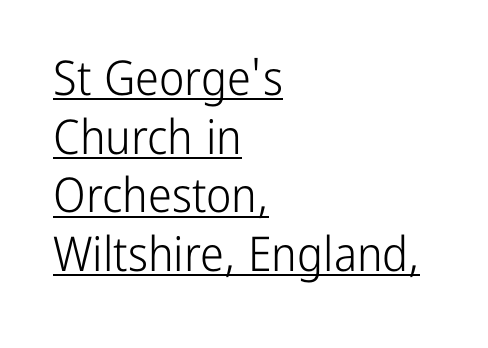
Q: Is the text bold? A: No.
Q: Is the text italic (slanted)? A: No, it is upright.
Q: Is the typeface a serif or a sans-serif typeface? A: Sans-serif.
Q: Is the text underlined? A: Yes.
Q: How is the paragraph aligned? A: Left-aligned.
Q: Is the spacing between letters normal or unusually wide? A: Normal.
Q: Width (condensed, normal, or wide)? A: Condensed.
Q: Stroke contrast? A: Low.
Q: x-height? A: Medium.
Q: Monospaced? A: No.
